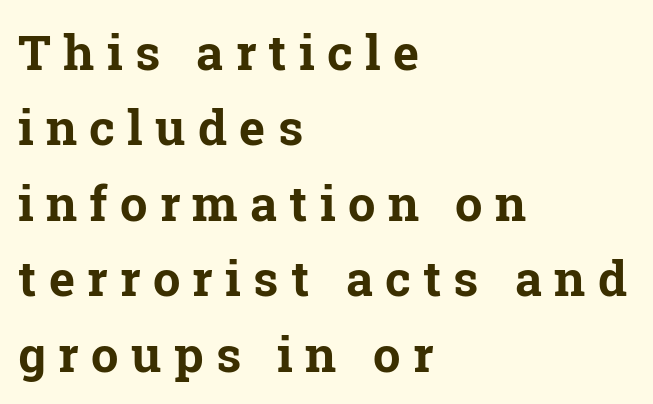
The text block is weighted toward the left margin, trailing off unevenly rightward. A bare baseline throughout the passage. The axis of the letterforms is exactly vertical. The face used here is rendered with a markedly widened letterfit.
